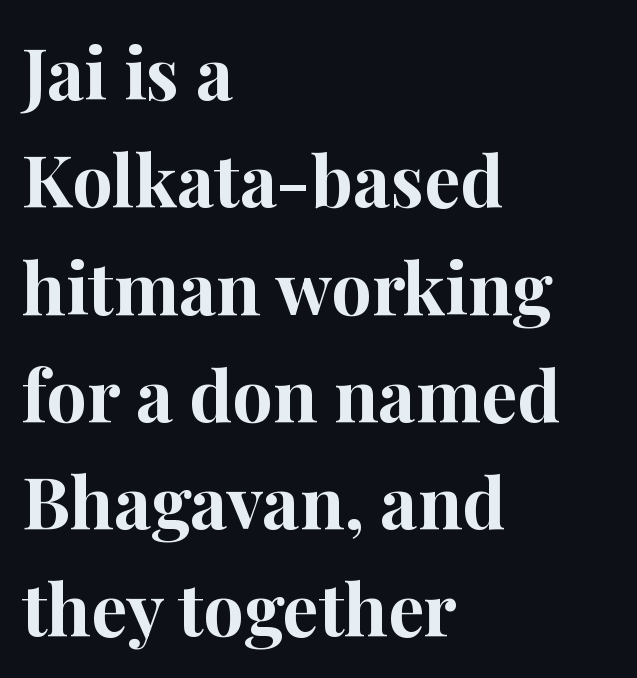
The image shows 72 px bold serif type, upright; set left-aligned, normal line spacing (1.49x), normal letter spacing, not underlined; high stroke contrast and a medium x-height.
